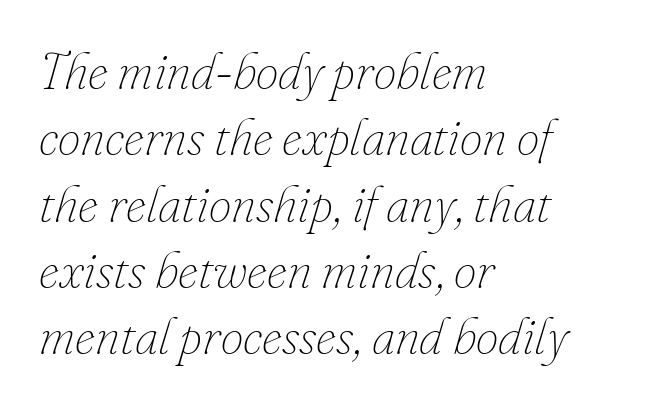
The image shows 51 px thin type, italic (leaning right); set left-aligned, normal line spacing (1.3x), normal letter spacing, not underlined; low stroke contrast and a small x-height.
